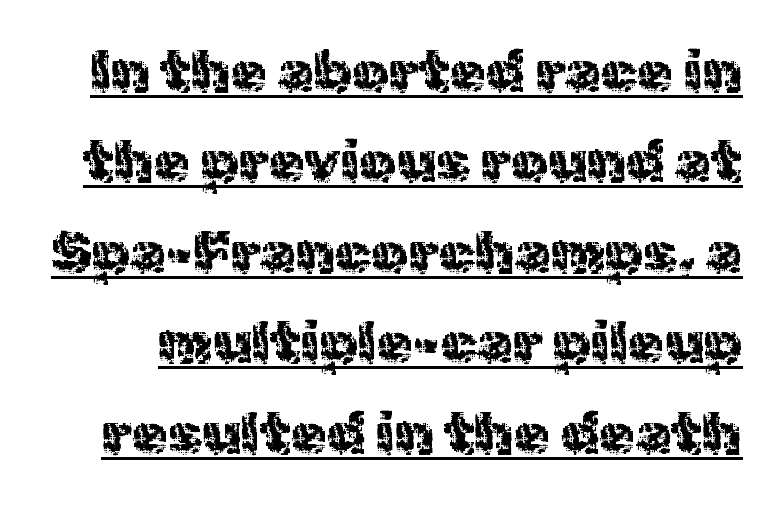
A typesetter would call this zero additional tracking. The string is rendered with underlining switched on. A typesetter would call this proportional, since set widths differ per character. Each new line begins a customary step beneath the previous one. It's the straight-up-and-down kind of type.
